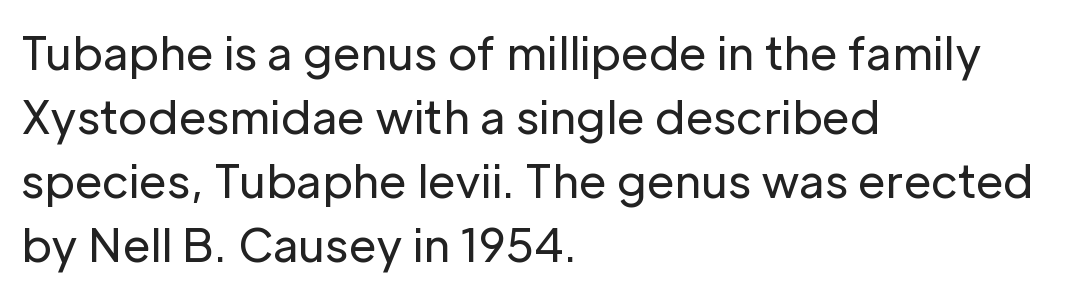
{"serif": "no", "italic": "no", "bold": "no", "weight": "regular", "width": "normal", "stroke_contrast": "low", "x_height": "medium", "monospaced": "no", "underline": "no", "align": "left", "line_spacing": "normal", "line_spacing_ratio": 1.42, "letter_spacing": "normal", "letter_spacing_em": 0.0, "glyph_px": 45}
